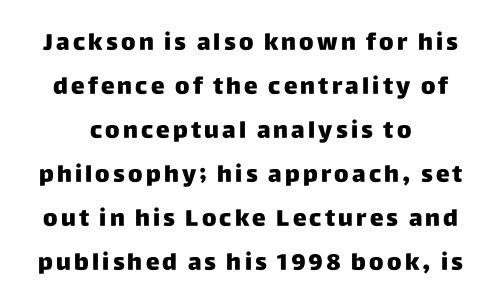
Q: Is the text bold? A: Yes.
Q: Is the text italic (slanted)? A: No, it is upright.
Q: Is the text underlined? A: No.
Q: Is the spacing between lines tight, normal or loose? A: Loose.
